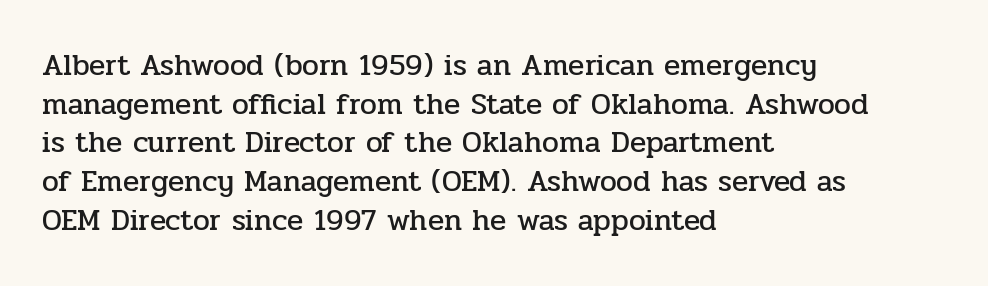
Typographically, this falls in the serif category. Caption: standard tracking, unaltered. Anything drawn beneath the words? Only blank space. Italic: no, the glyphs are upright roman.
